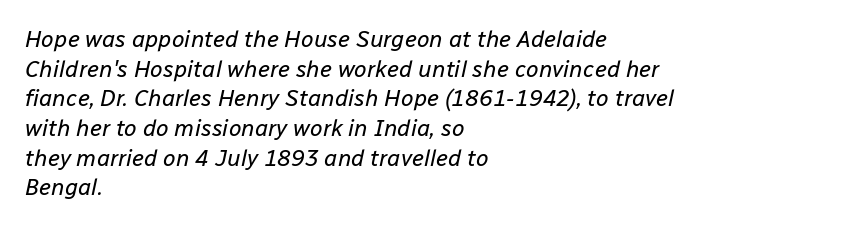
{"italic": "yes", "lean": "right", "slant_degrees": 12, "bold": "no", "underline": "no", "align": "left", "line_spacing": "normal", "line_spacing_ratio": 1.29, "letter_spacing": "normal", "letter_spacing_em": 0.0, "glyph_px": 23}
